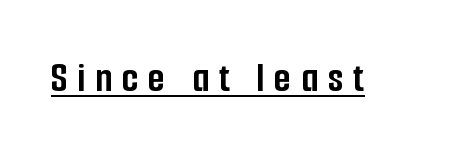
The typesetter has applied underlining to the passage shown. The letters carry no serifs — their stems end cleanly without finishing strokes. The letters advance in unequal steps, a hallmark of proportional type. Substantial extra tracking has been applied to these lines. Each glyph is drawn with heavy, bold strokes. These lines were composed using upright roman letters.
